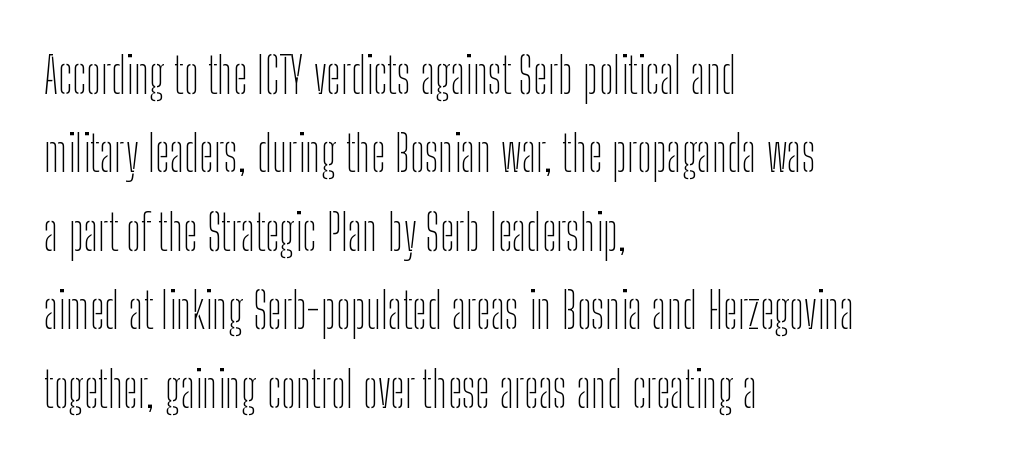
The lines sit at an ordinary, default distance from one another. The font family rendered here belongs to the sans-serif group. Letter spacing: default. Anything drawn beneath the words? Only blank space.
